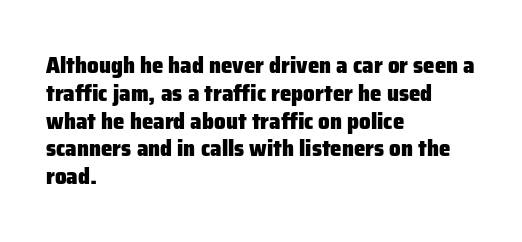
{"italic": "no", "bold": "yes", "underline": "no", "align": "left", "line_spacing_ratio": 1.21, "letter_spacing": "normal", "letter_spacing_em": 0.0, "glyph_px": 23}
